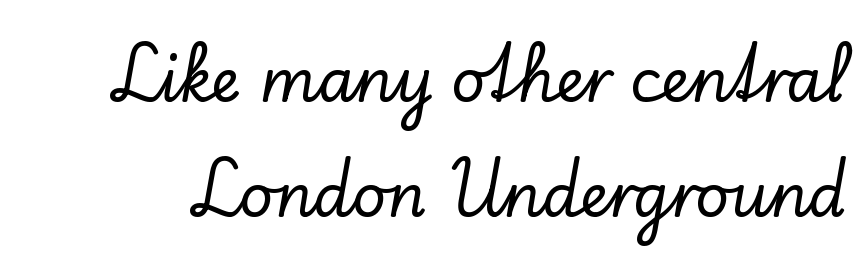
Q: Is the text italic (slanted)? A: Yes.
Q: Is the typeface a serif or a sans-serif typeface? A: Serif.
Q: Is the text underlined? A: No.
Q: Is the spacing between letters normal or unusually wide? A: Normal.
Q: Is the spacing between lines tight, normal or loose? A: Loose.
Q: Width (condensed, normal, or wide)? A: Normal.
Q: Stroke contrast? A: Low.
Q: x-height? A: Small.
Q: Monospaced? A: No.
